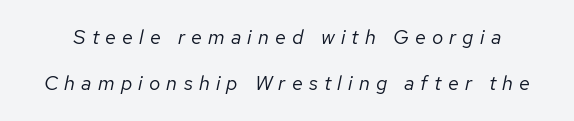
Q: Is the text bold? A: No.
Q: Is the text italic (slanted)? A: Yes, it leans right by about 12 degrees.
Q: Is the text underlined? A: No.
Q: Is the spacing between letters normal or unusually wide? A: Unusually wide.
Q: Is the spacing between lines tight, normal or loose? A: Loose.
